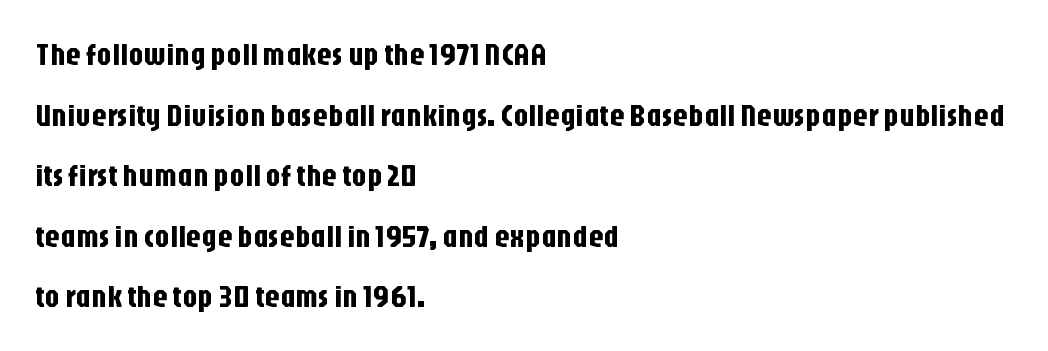
A typesetter would call this proportional, since set widths differ per character. Letters rest on an invisible, unmarked baseline. There is no visible air inserted between adjacent glyphs. Teacher's note: observe the even left margin — that is flush-left alignment. The lettering holds an erect, upright posture throughout.
